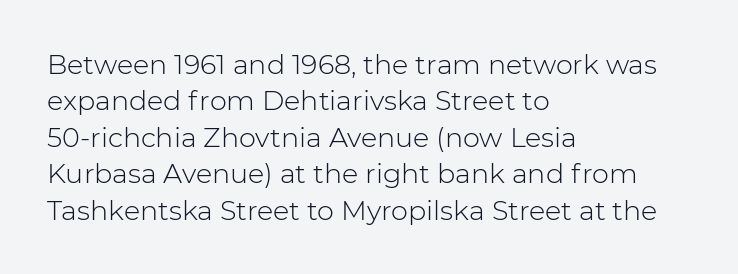
Upright lettering throughout. Reading down the column, the eye jumps a familiar distance to each next line. The typesetting does not lean heavy: it is not bold. Horizontal alignment here is leftward, the default for most running prose. The space directly below the letters is spotless. Glyph-to-glyph distance matches everyday printed text.
